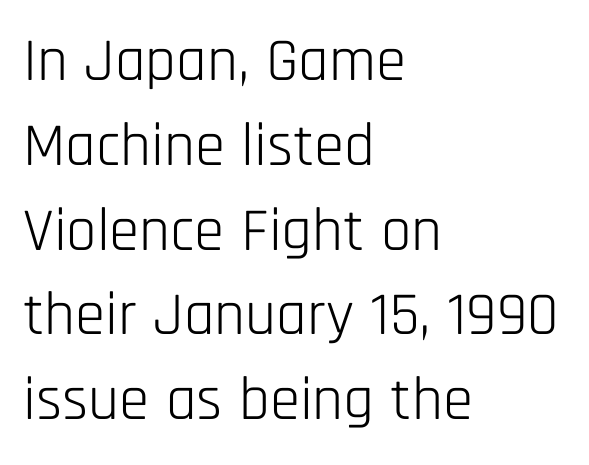
Q: Is the text bold? A: No.
Q: Is the text italic (slanted)? A: No, it is upright.
Q: Is the typeface a serif or a sans-serif typeface? A: Sans-serif.
Q: Is the text underlined? A: No.
Q: How is the paragraph aligned? A: Left-aligned.
Q: Is the spacing between letters normal or unusually wide? A: Normal.
Q: Is the spacing between lines tight, normal or loose? A: Normal.
Q: Width (condensed, normal, or wide)? A: Condensed.
Q: Stroke contrast? A: Low.
Q: x-height? A: Large.
Q: Monospaced? A: No.
